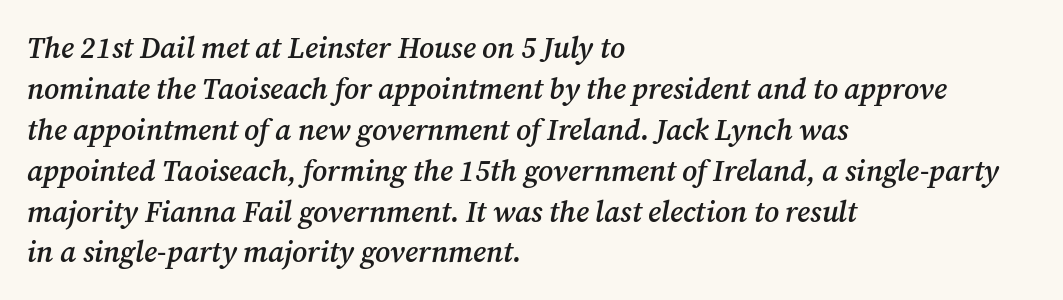
{"serif": "yes", "italic": "yes", "lean": "right", "slant_degrees": 12, "bold": "semi", "weight": "semibold", "width": "normal", "stroke_contrast": "medium", "x_height": "medium", "monospaced": "no", "underline": "no", "align": "left", "line_spacing": "normal", "line_spacing_ratio": 1.41, "letter_spacing": "normal", "letter_spacing_em": 0.0, "glyph_px": 29}
